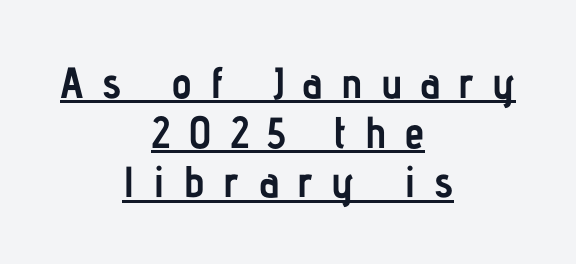
Q: Is the text bold? A: Yes.
Q: Is the text italic (slanted)? A: No, it is upright.
Q: Is the typeface a serif or a sans-serif typeface? A: Sans-serif.
Q: Is the text underlined? A: Yes.
Q: How is the paragraph aligned? A: Centered.
Q: Is the spacing between letters normal or unusually wide? A: Unusually wide.
Q: Is the spacing between lines tight, normal or loose? A: Tight.
Q: Width (condensed, normal, or wide)? A: Condensed.
Q: Stroke contrast? A: Low.
Q: x-height? A: Medium.
Q: Monospaced? A: No.
